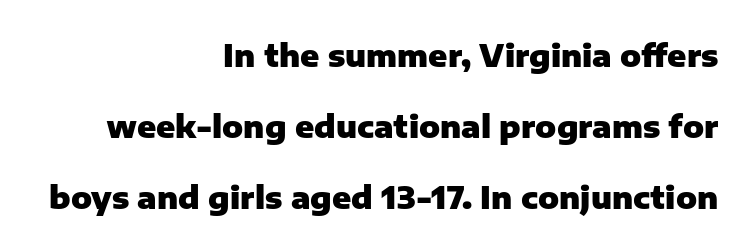
Quick note: not italic, upright. Airy leading. Looks like regular typesetting: each glyph gets only the width it needs. The glyphs are unaccompanied by any horizontal stroke below them. Is the block centered? No — it sits flush against the right margin.
